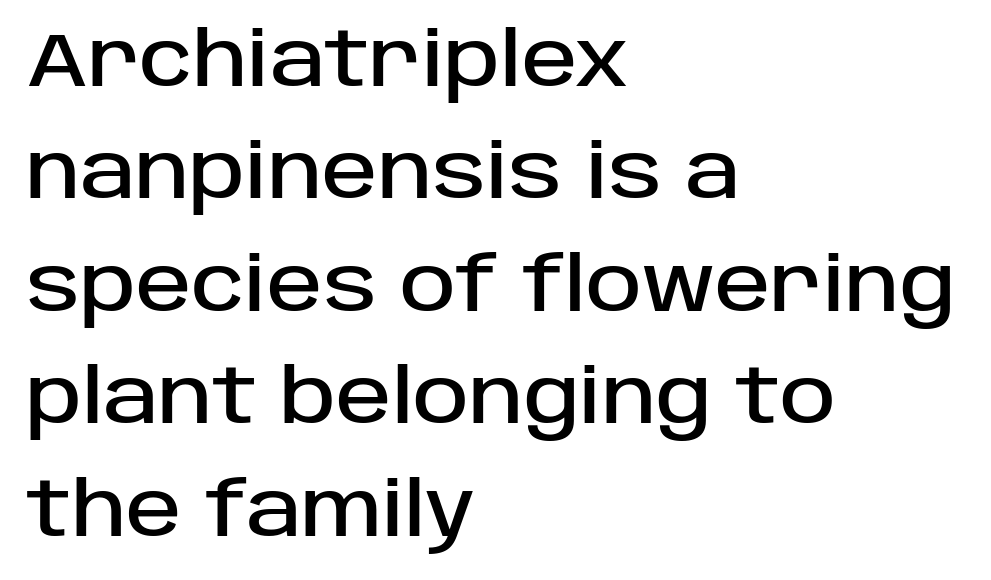
Q: Is the text italic (slanted)? A: No, it is upright.
Q: Is the typeface a serif or a sans-serif typeface? A: Sans-serif.
Q: Is the text underlined? A: No.
Q: How is the paragraph aligned? A: Left-aligned.
Q: Is the spacing between letters normal or unusually wide? A: Normal.
Q: Is the spacing between lines tight, normal or loose? A: Normal.
Q: Width (condensed, normal, or wide)? A: Normal.
Q: Stroke contrast? A: Low.
Q: x-height? A: Large.
Q: Monospaced? A: No.
